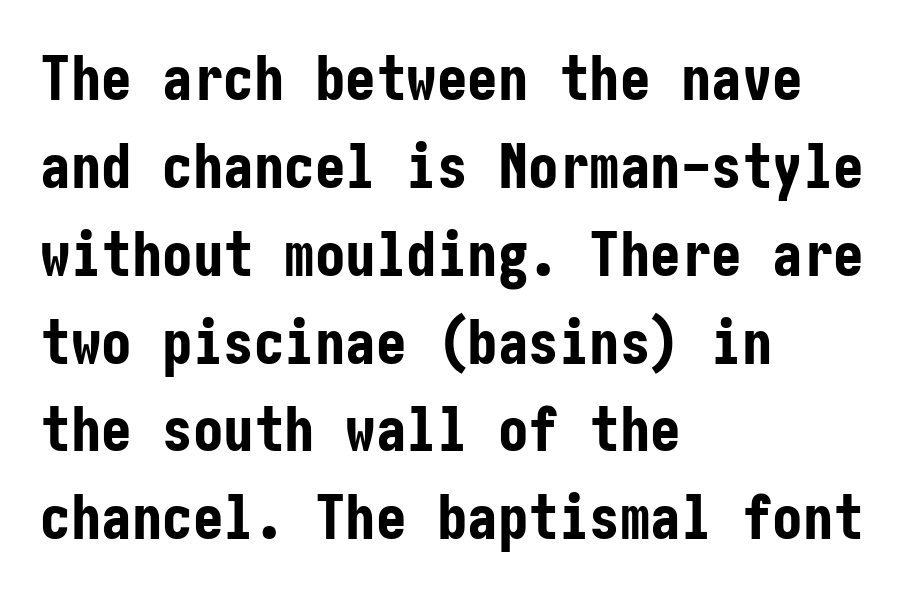
{"serif": "no", "italic": "no", "bold": "yes", "weight": "bold", "width": "condensed", "stroke_contrast": "low", "x_height": "medium", "underline": "no", "align": "left", "line_spacing": "normal", "line_spacing_ratio": 1.44, "letter_spacing": "normal", "letter_spacing_em": 0.0, "glyph_px": 61}
